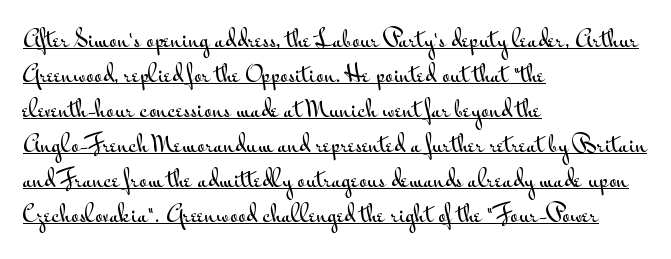
The image shows 22 px text type; set left-aligned, normal line spacing (1.59x), normal letter spacing, underlined.
